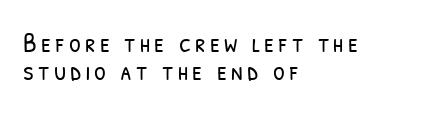
Q: Is the text bold? A: No.
Q: Is the text underlined? A: No.
Q: How is the paragraph aligned? A: Left-aligned.
Q: Is the spacing between lines tight, normal or loose? A: Tight.
